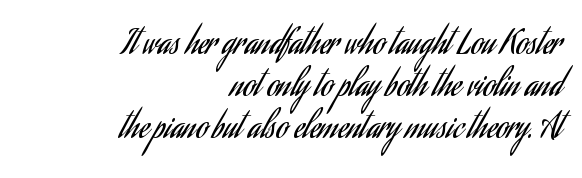
Q: Is the text bold? A: No.
Q: Is the text italic (slanted)? A: Yes.
Q: Is the typeface a serif or a sans-serif typeface? A: Sans-serif.
Q: Is the text underlined? A: No.
Q: How is the paragraph aligned? A: Right-aligned.
Q: Is the spacing between letters normal or unusually wide? A: Normal.
Q: Is the spacing between lines tight, normal or loose? A: Normal.
Q: Width (condensed, normal, or wide)? A: Condensed.
Q: Stroke contrast? A: Low.
Q: x-height? A: Small.
Q: Monospaced? A: No.
